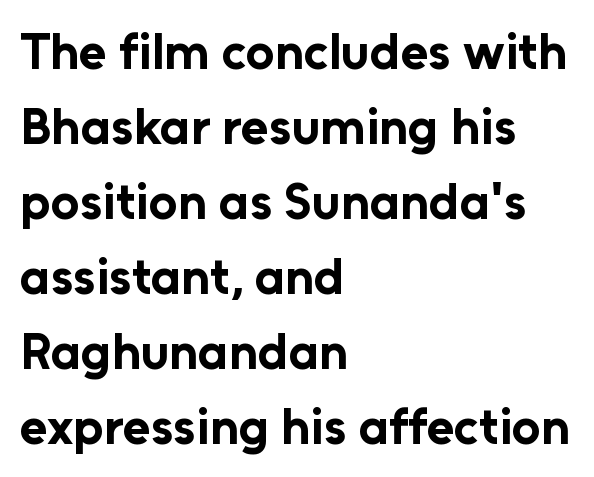
The passage shown is typed in a proportional face where columns would drift. It's the straight-up-and-down kind of type. These lines sit exactly where default settings would place them. There is no visible air inserted between adjacent glyphs. This rendering employs a face without finishing strokes, i.e., a sans-serif. Each line starts at the same left margin while the right side varies.
